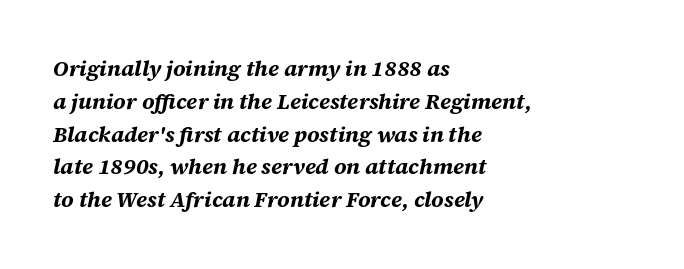
The line-height multiplier appears to be the usual default. Each word holds together tightly as a unit, with standard inter-letter gaps. Short and long lines alike share a common starting point at left. It's the slanting kind of type. The space beneath each line is pristine and unruled. As a designer I'd log this as weight 700, bold.
